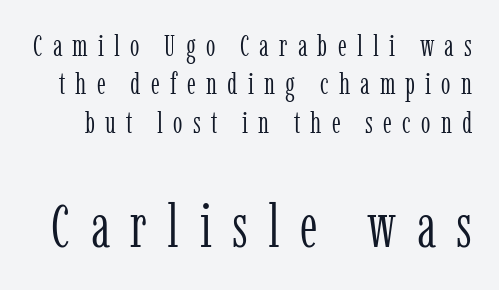
Q: Is the text bold? A: No.
Q: Is the text italic (slanted)? A: No, it is upright.
Q: Is the typeface a serif or a sans-serif typeface? A: Serif.
Q: Is the text underlined? A: No.
Q: Is the spacing between letters normal or unusually wide? A: Unusually wide.
Q: Is the spacing between lines tight, normal or loose? A: Normal.
Q: Which block of text is set in a larger size, the first (top) or the second (bottom)? A: The second (bottom) one.
Q: Width (condensed, normal, or wide)? A: Condensed.
Q: Stroke contrast? A: Low.
Q: x-height? A: Medium.
Q: Monospaced? A: No.
